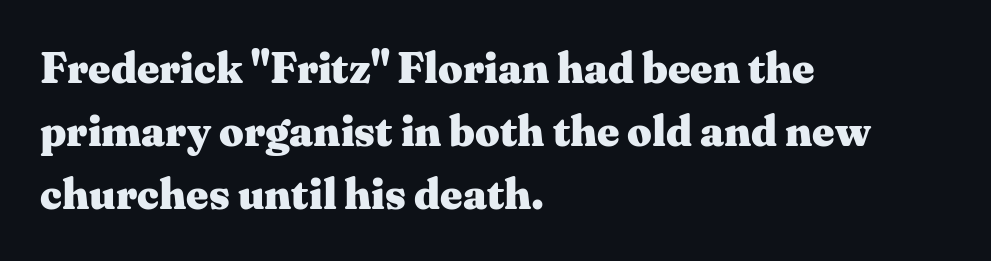
The baseline area is clear. The face used here is proportionally spaced, like ordinary book or web type. Does the copy run flush right? No — it runs flush left. I'd call this a serif setting — the letters wear small feet. Ascenders rise straight up at ninety degrees.
